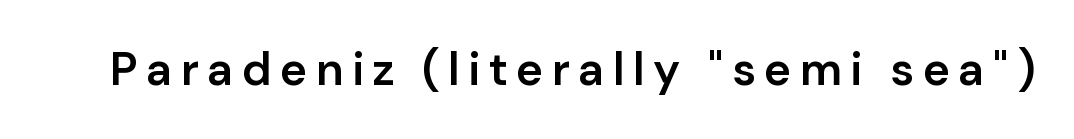
The image shows 46 px semibold sans-serif type, upright; set not underlined; low stroke contrast and a medium x-height.
